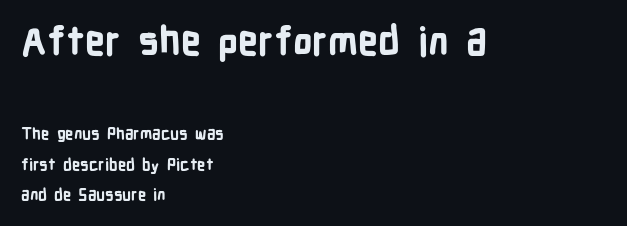
The rendering uses natural spacing where letterforms have individual widths. The paragraph shown leans on its left margin. Which of the two is more prominent by size? The first, at the top. The baseline area is clear. Posture: upright roman. Classification — sans serif.
